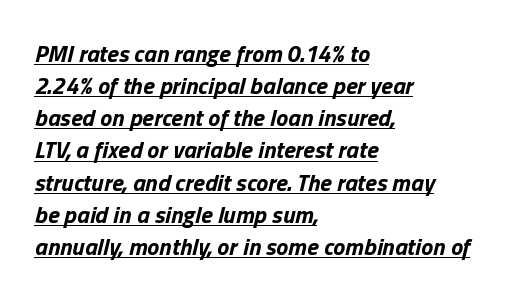
{"italic": "yes", "lean": "right", "slant_degrees": 13, "bold": "yes", "underline": "yes", "align": "left", "line_spacing": "normal", "line_spacing_ratio": 1.34, "letter_spacing": "normal", "letter_spacing_em": 0.0, "glyph_px": 24}
